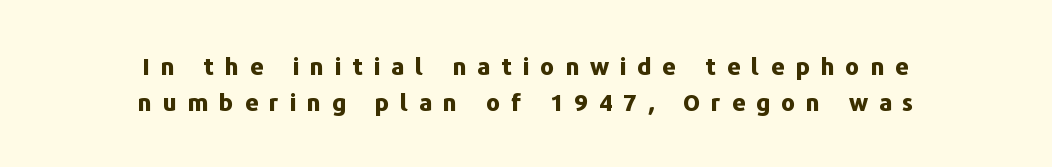
The image shows 24 px bold type, upright; set centered, normal line spacing (1.48x), unusually wide letter spacing (+0.45 em), not underlined.
